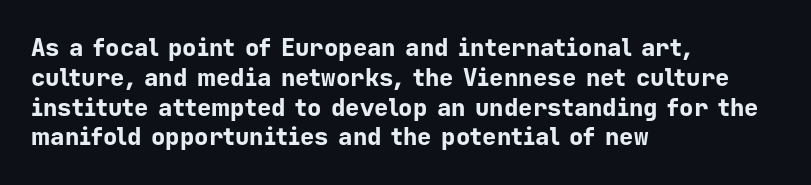
Q: Is the text bold? A: Yes.
Q: Is the text italic (slanted)? A: No, it is upright.
Q: Is the text underlined? A: No.
Q: How is the paragraph aligned? A: Left-aligned.
Q: Is the spacing between letters normal or unusually wide? A: Normal.
